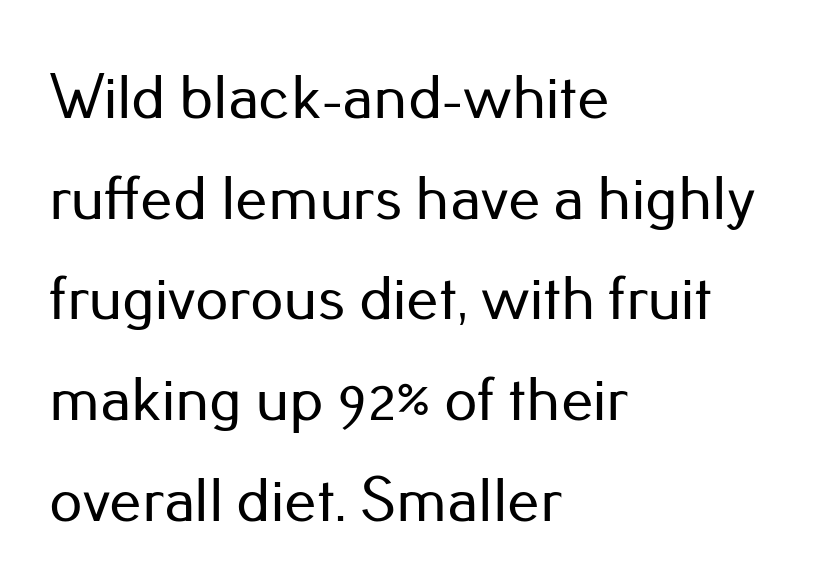
{"serif": "no", "italic": "no", "width": "normal", "stroke_contrast": "low", "x_height": "small", "monospaced": "no", "underline": "no", "align": "left", "line_spacing": "normal", "line_spacing_ratio": 1.55, "letter_spacing": "normal", "letter_spacing_em": 0.0, "glyph_px": 65}
